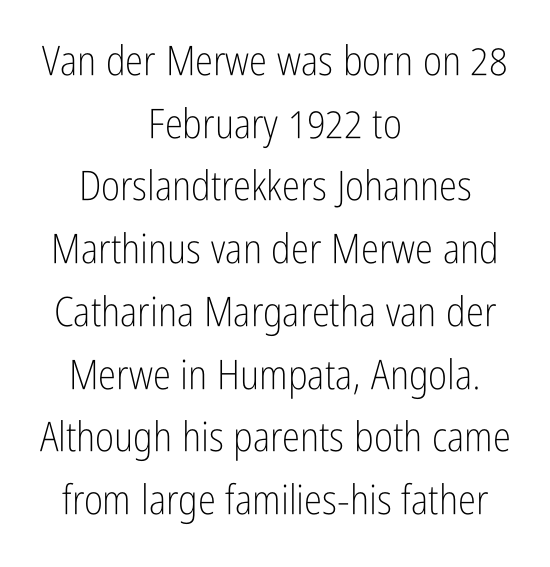
The image shows 41 px light, condensed sans-serif type, upright; set centered, normal line spacing (1.53x), normal letter spacing, not underlined; low stroke contrast and a medium x-height.
